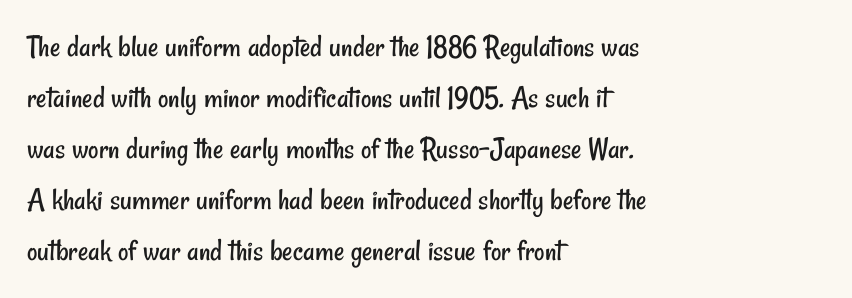
The characters are drawn with everyday or finer stroke widths. The passage is arranged the way most books set body copy — flush left. Lines of text with bare space underneath. Normally led — the rows are evenly, conventionally spaced.
